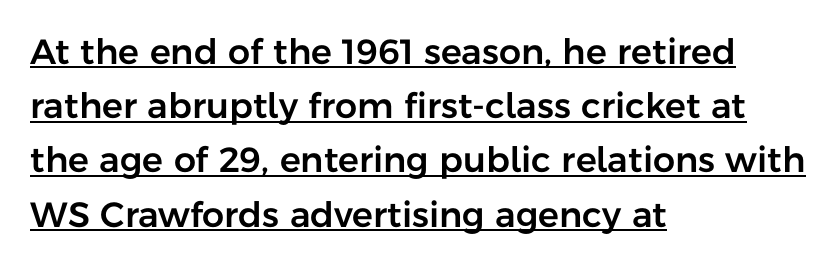
Q: Is the text italic (slanted)? A: No, it is upright.
Q: Is the typeface a serif or a sans-serif typeface? A: Sans-serif.
Q: Is the text underlined? A: Yes.
Q: How is the paragraph aligned? A: Left-aligned.
Q: Is the spacing between letters normal or unusually wide? A: Normal.
Q: Is the spacing between lines tight, normal or loose? A: Normal.
Q: Width (condensed, normal, or wide)? A: Normal.
Q: Stroke contrast? A: Low.
Q: x-height? A: Medium.
Q: Monospaced? A: No.
